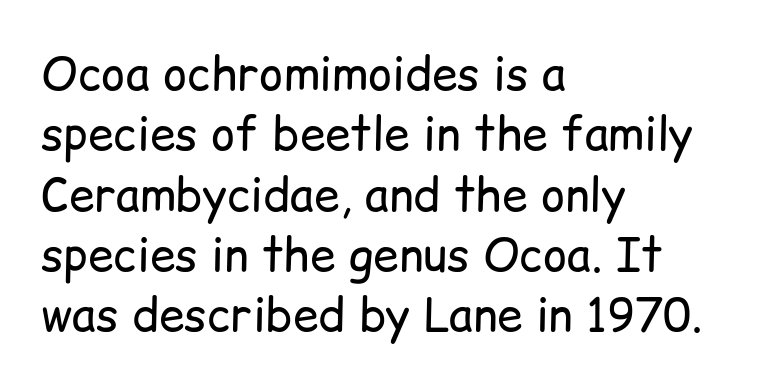
The image shows 46 px regular-weight sans-serif type, upright; set left-aligned, normal line spacing (1.31x), normal letter spacing, not underlined; low stroke contrast and a medium x-height.
